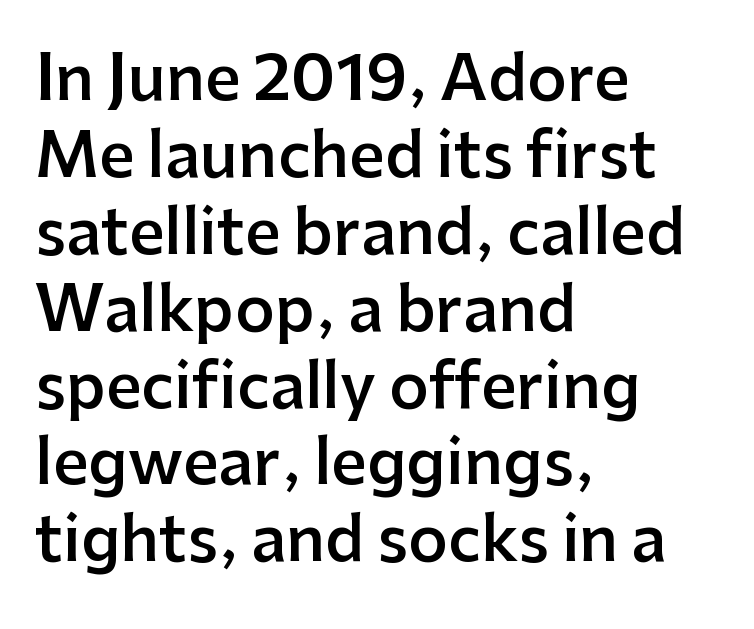
The image shows 62 px semibold sans-serif type, upright; set left-aligned, line spacing 1.24x, normal letter spacing, not underlined; low stroke contrast and a medium x-height.
